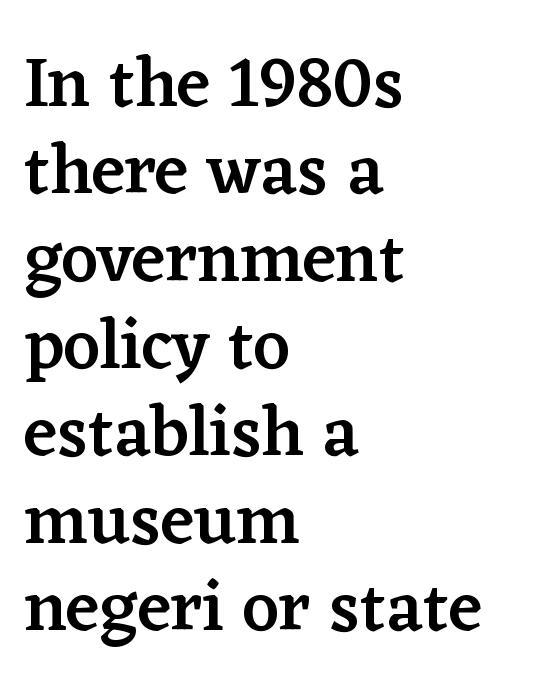
Q: Is the text bold? A: Semi-bold.
Q: Is the text italic (slanted)? A: No, it is upright.
Q: Is the typeface a serif or a sans-serif typeface? A: Serif.
Q: Is the text underlined? A: No.
Q: How is the paragraph aligned? A: Left-aligned.
Q: Is the spacing between letters normal or unusually wide? A: Normal.
Q: Width (condensed, normal, or wide)? A: Normal.
Q: Stroke contrast? A: Low.
Q: x-height? A: Medium.
Q: Monospaced? A: No.
